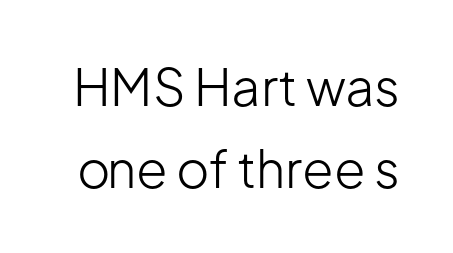
The font is comparable to plain body text, perhaps lighter. Typographically, this falls in the sans-serif category. Varying glyph widths throughout — classic text-font behaviour. Letters rest on an invisible, unmarked baseline. It's the straight-up-and-down kind of type. Default kerning and tracking; the words read as compact shapes.
